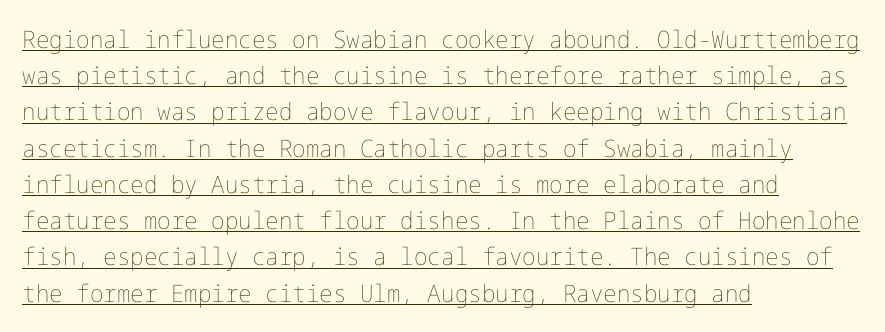
The image shows 24 px text type, upright; set left-aligned, normal line spacing (1.51x), normal letter spacing, underlined.
